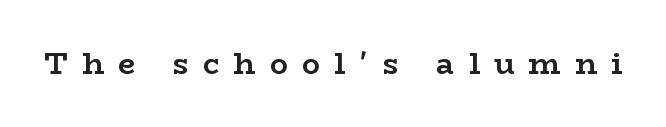
Q: Is the text bold? A: Yes.
Q: Is the text italic (slanted)? A: No, it is upright.
Q: Is the typeface a serif or a sans-serif typeface? A: Serif.
Q: Is the text underlined? A: No.
Q: Is the spacing between letters normal or unusually wide? A: Unusually wide.
Q: Width (condensed, normal, or wide)? A: Wide.
Q: Stroke contrast? A: Low.
Q: x-height? A: Medium.
Q: Monospaced? A: No.
